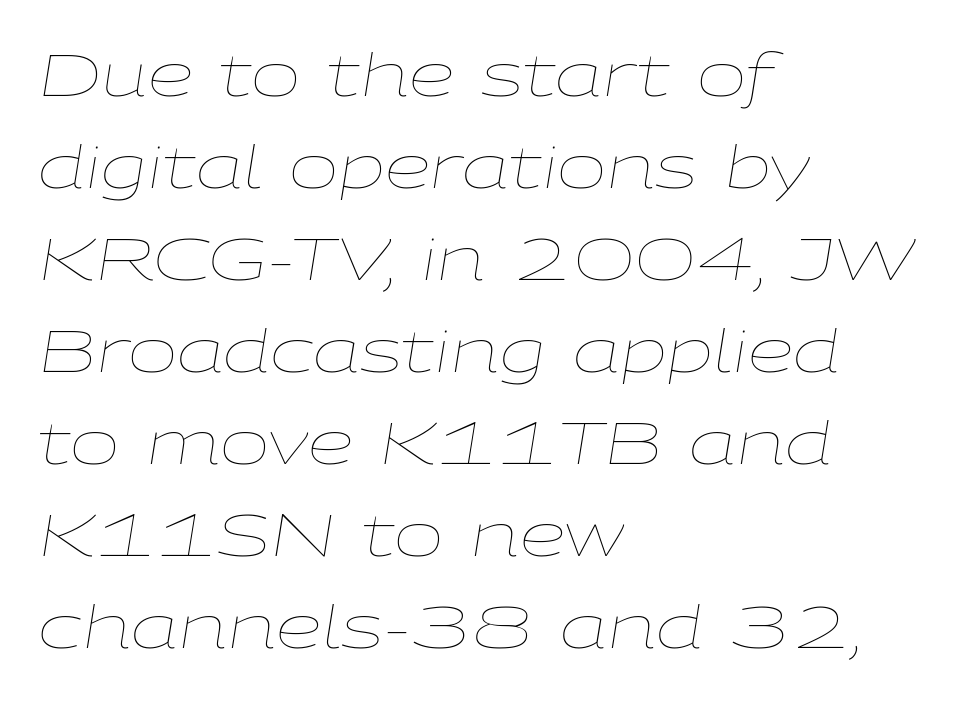
The image shows 59 px thin, wide type, italic (leaning right); set left-aligned, normal line spacing (1.56x), normal letter spacing, not underlined; low stroke contrast and a medium x-height.
